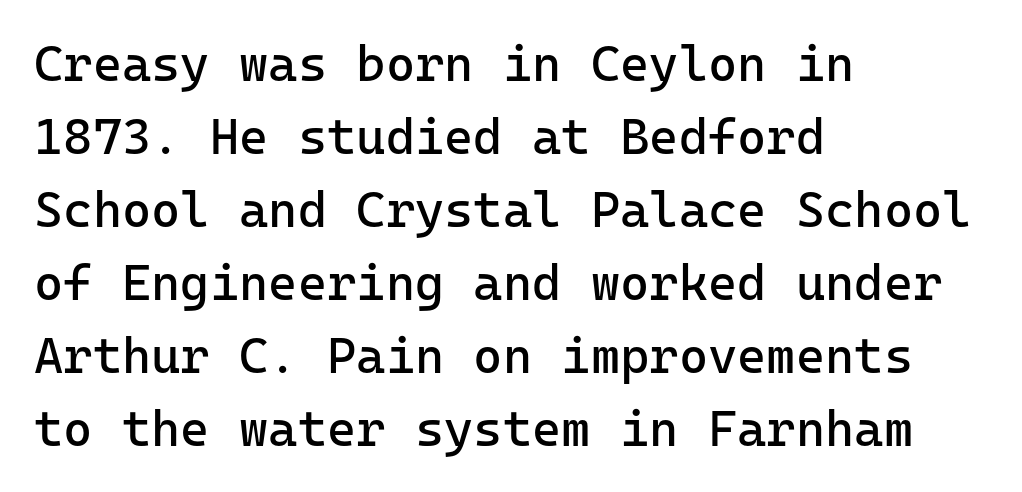
The image shows 50 px regular-weight sans-serif type, upright, monospaced; set left-aligned, normal line spacing (1.46x), normal letter spacing, not underlined; low stroke contrast and a medium x-height.
